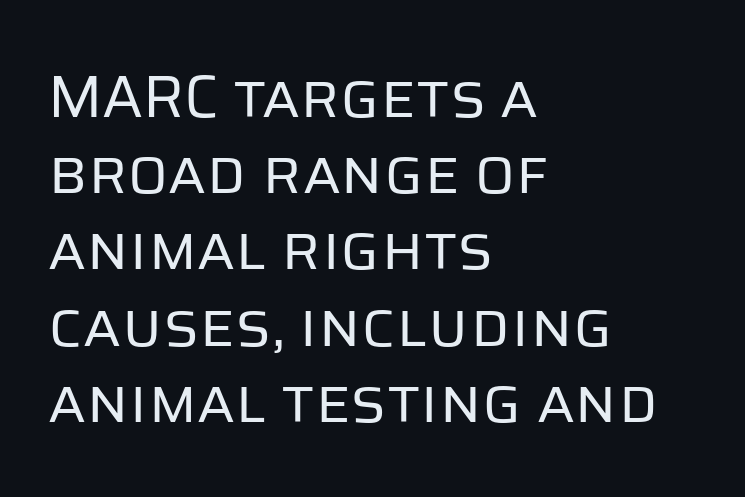
Inter-character spacing is left at the font's built-in metrics. Look at the bottom of the vertical strokes: they stop flat, with no serifs. Honestly, there is no underline to notice here at all. Does the leading feel generous? No, just average. No heavy texture on the line: the type isn't bold. The lines are quadded left.
